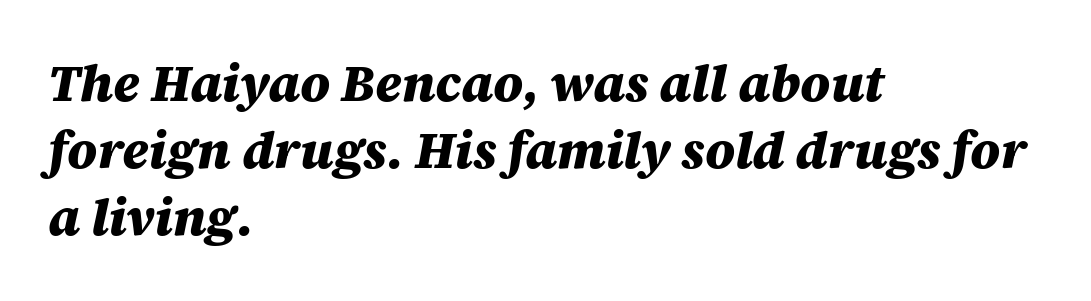
The image shows 51 px heavy type, italic (leaning right); set left-aligned, normal line spacing (1.31x), normal letter spacing, not underlined; medium stroke contrast and a large x-height.
